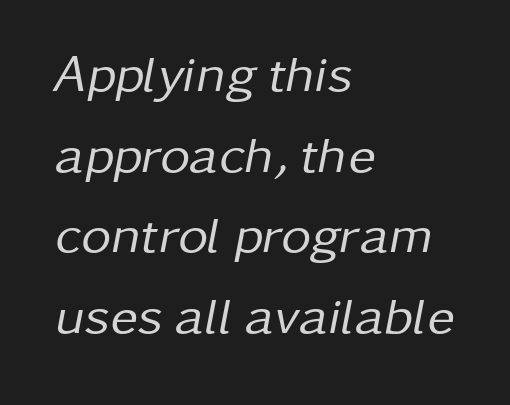
The image shows 52 px regular-weight type, italic (leaning right); set left-aligned, normal line spacing (1.55x), normal letter spacing, not underlined; low stroke contrast and a medium x-height.
